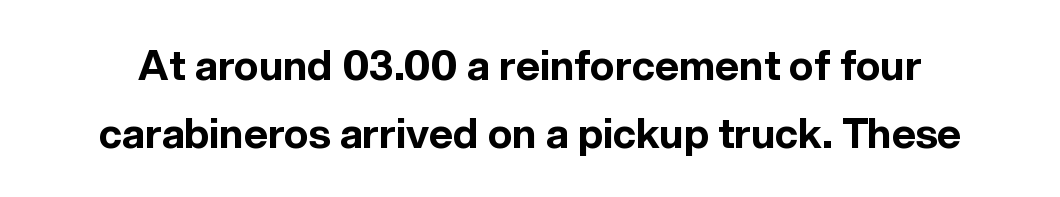
{"serif": "no", "italic": "no", "bold": "yes", "weight": "bold", "width": "normal", "x_height": "medium", "monospaced": "no", "underline": "no", "line_spacing": "normal", "line_spacing_ratio": 1.66, "letter_spacing": "normal", "letter_spacing_em": 0.0, "glyph_px": 41}
